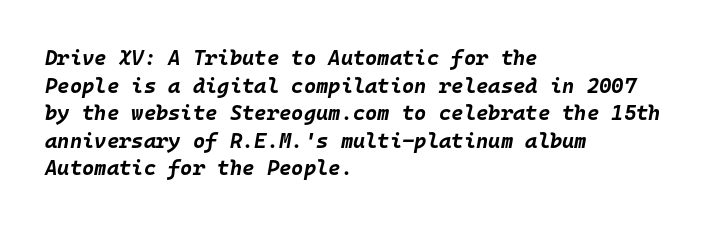
{"italic": "yes", "lean": "right", "slant_degrees": 10, "bold": "yes", "underline": "no", "align": "left", "line_spacing": "normal", "line_spacing_ratio": 1.31, "letter_spacing": "normal", "letter_spacing_em": 0.0, "glyph_px": 21}
